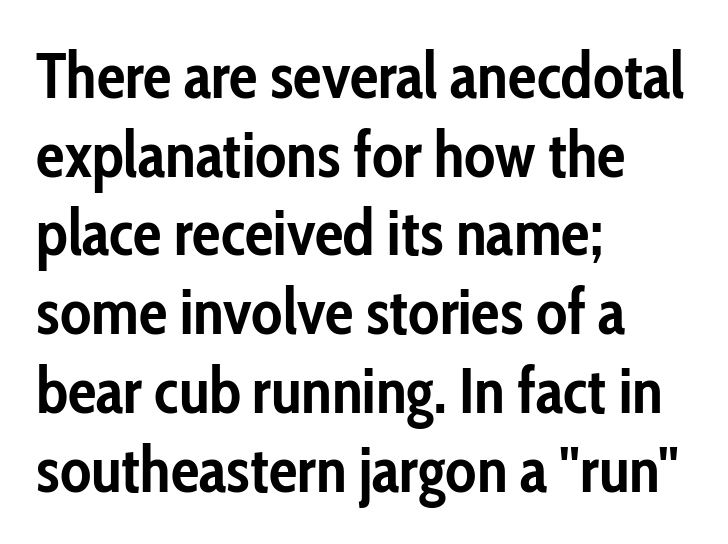
The image shows 64 px semibold, condensed sans-serif type, upright; set left-aligned, line spacing 1.23x, normal letter spacing, not underlined; low stroke contrast and a medium x-height.
